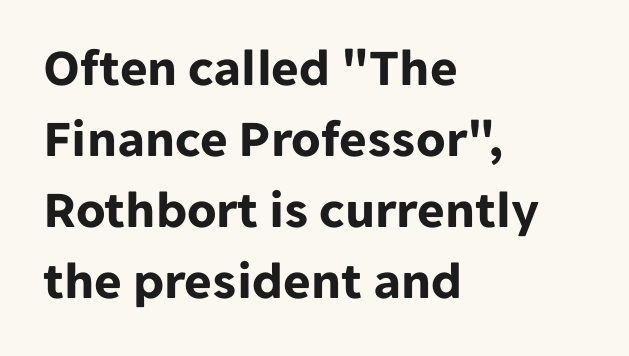
The image shows 53 px bold sans-serif type, upright; set left-aligned, normal line spacing (1.34x), normal letter spacing, not underlined; low stroke contrast and a medium x-height.
